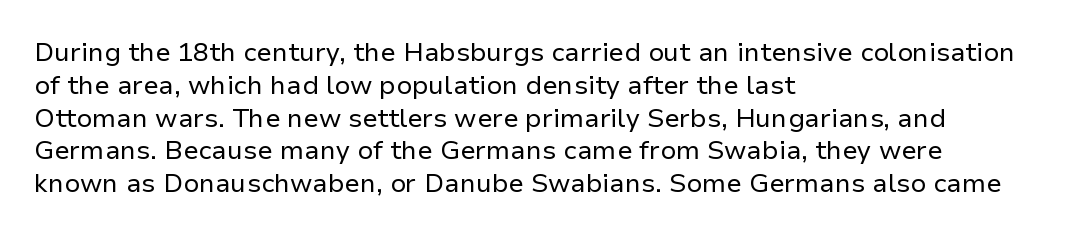
{"italic": "no", "bold": "no", "underline": "no", "align": "left", "line_spacing": "normal", "line_spacing_ratio": 1.26, "letter_spacing": "normal", "letter_spacing_em": 0.0, "glyph_px": 26}
